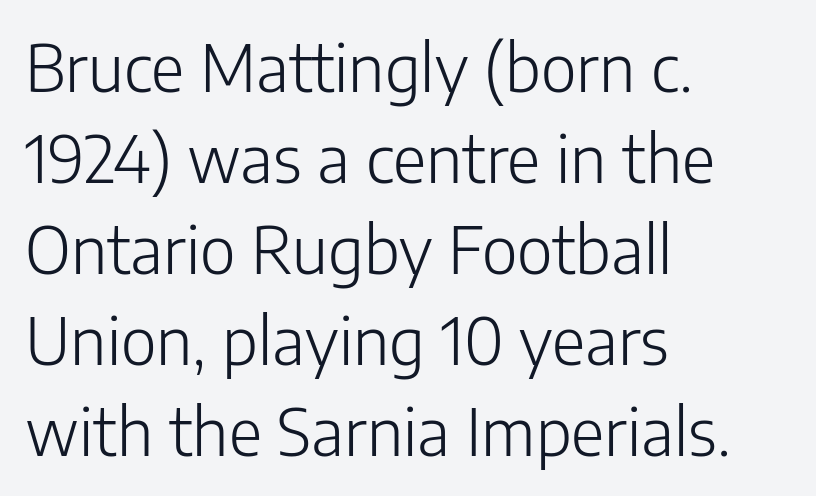
Q: Is the text bold? A: No.
Q: Is the text italic (slanted)? A: No, it is upright.
Q: Is the typeface a serif or a sans-serif typeface? A: Sans-serif.
Q: Is the text underlined? A: No.
Q: How is the paragraph aligned? A: Left-aligned.
Q: Is the spacing between letters normal or unusually wide? A: Normal.
Q: Is the spacing between lines tight, normal or loose? A: Normal.
Q: Width (condensed, normal, or wide)? A: Normal.
Q: Stroke contrast? A: Low.
Q: x-height? A: Medium.
Q: Monospaced? A: No.
